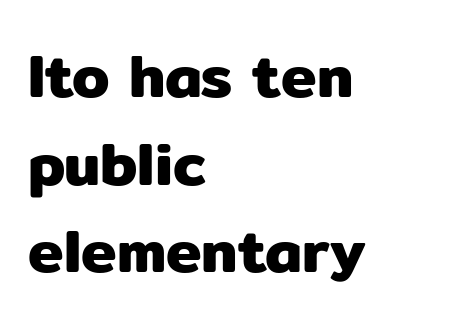
These lines were composed using upright roman letters. This sample has the flowing, uneven cadence of proportional lettering. The space between consecutive lines is moderate. How are the letters spaced? Ordinarily, with no added tracking. I'd call this a sans setting — the letters go barefoot. Letters rest on an invisible, unmarked baseline.
